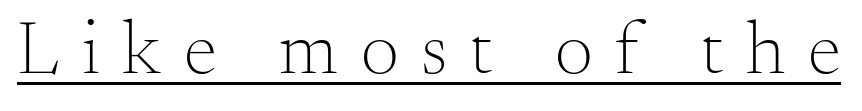
Q: Is the text bold? A: No.
Q: Is the text italic (slanted)? A: No, it is upright.
Q: Is the typeface a serif or a sans-serif typeface? A: Serif.
Q: Is the text underlined? A: Yes.
Q: Is the spacing between letters normal or unusually wide? A: Unusually wide.
Q: Width (condensed, normal, or wide)? A: Normal.
Q: Stroke contrast? A: Medium.
Q: x-height? A: Small.
Q: Monospaced? A: No.
